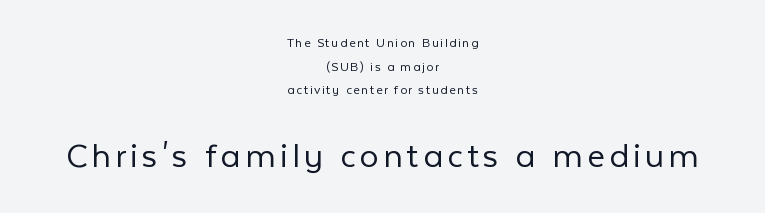
Does the type have serifs? No, each stem ends abruptly. These lines are rendered in a variable-pitch font. The specimen reads as upright at a glance. The lines sit at an ordinary, default distance from one another. Alignment: centered.
